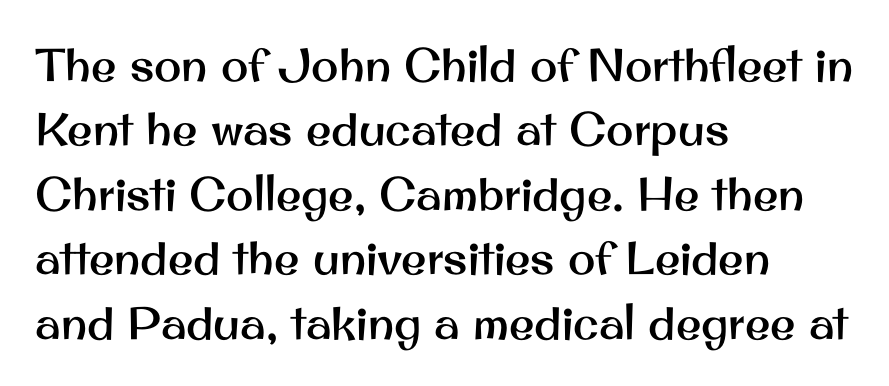
The type is set solid horizontally, with unmodified tracking. This is the regular roman posture of the typeface. Type style note: lacks serifs. Alignment: flush left. What's the leading like? Ordinary, nothing unusual. Character widths vary here, with narrow letters taking less room than wide ones.
